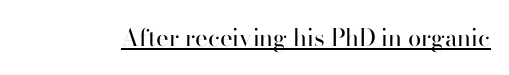
The image shows 24 px text type, upright; set normal letter spacing, underlined.
